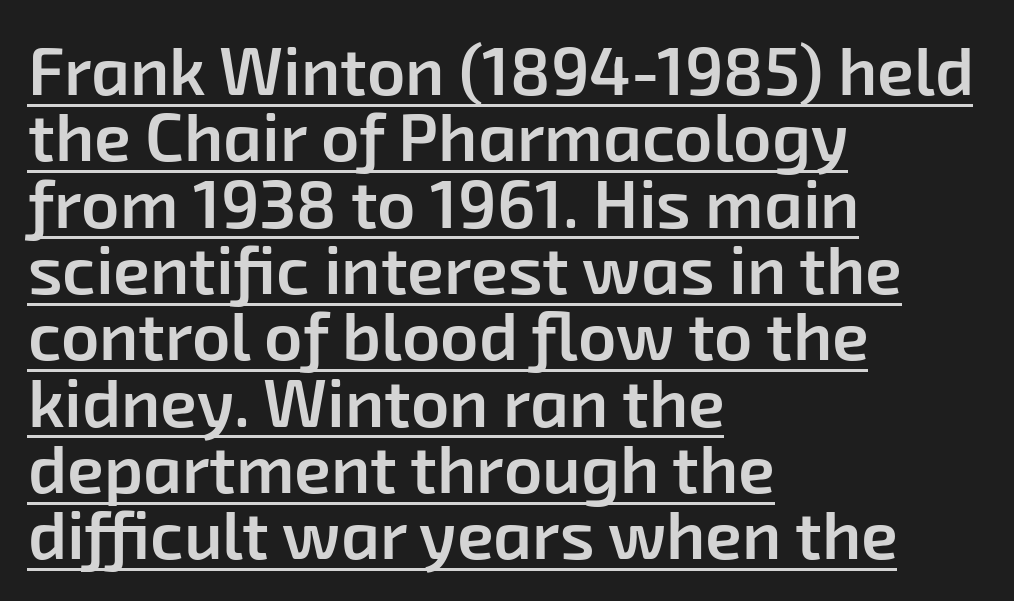
{"serif": "no", "bold": "semi", "weight": "semibold", "width": "normal", "stroke_contrast": "low", "x_height": "medium", "monospaced": "no", "underline": "yes", "align": "left", "line_spacing": "tight", "line_spacing_ratio": 0.99, "letter_spacing": "normal", "letter_spacing_em": 0.0, "glyph_px": 67}
